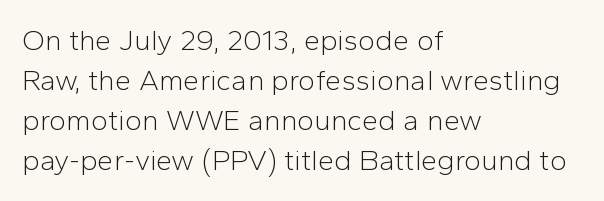
The image shows 29 px light sans-serif type, upright; set left-aligned, normal line spacing (1.38x), normal letter spacing, not underlined; low stroke contrast and a medium x-height.
